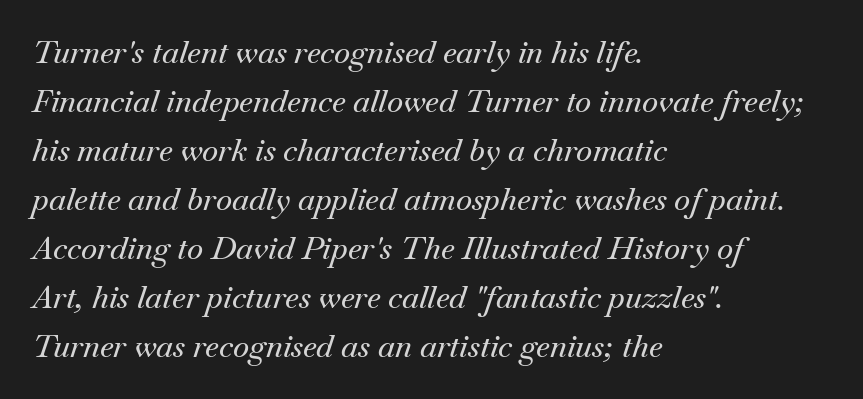
{"serif": "yes", "italic": "yes", "lean": "right", "slant_degrees": 18, "width": "normal", "stroke_contrast": "medium", "x_height": "small", "monospaced": "no", "underline": "no", "align": "left", "line_spacing": "normal", "line_spacing_ratio": 1.58, "letter_spacing": "normal", "letter_spacing_em": 0.0, "glyph_px": 31}
